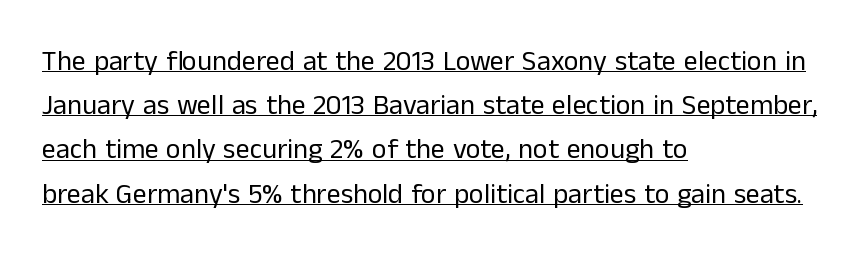
{"serif": "no", "italic": "no", "bold": "no", "weight": "regular", "width": "normal", "stroke_contrast": "low", "x_height": "medium", "monospaced": "no", "underline": "yes", "align": "left", "line_spacing": "normal", "line_spacing_ratio": 1.58, "letter_spacing": "normal", "letter_spacing_em": 0.0, "glyph_px": 28}
